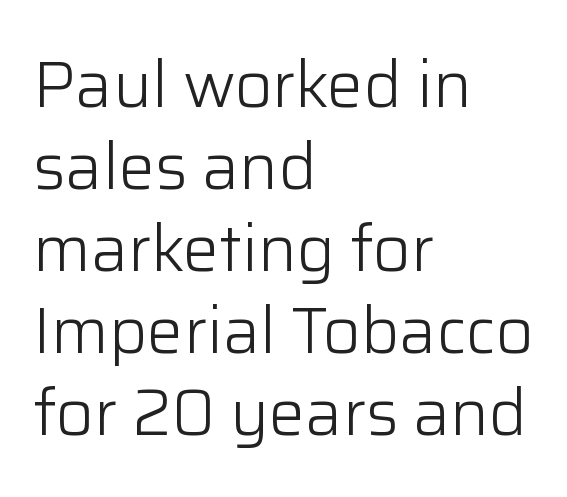
The image shows 65 px light sans-serif type, upright; set left-aligned, normal line spacing (1.26x), normal letter spacing, not underlined; low stroke contrast and a medium x-height.
